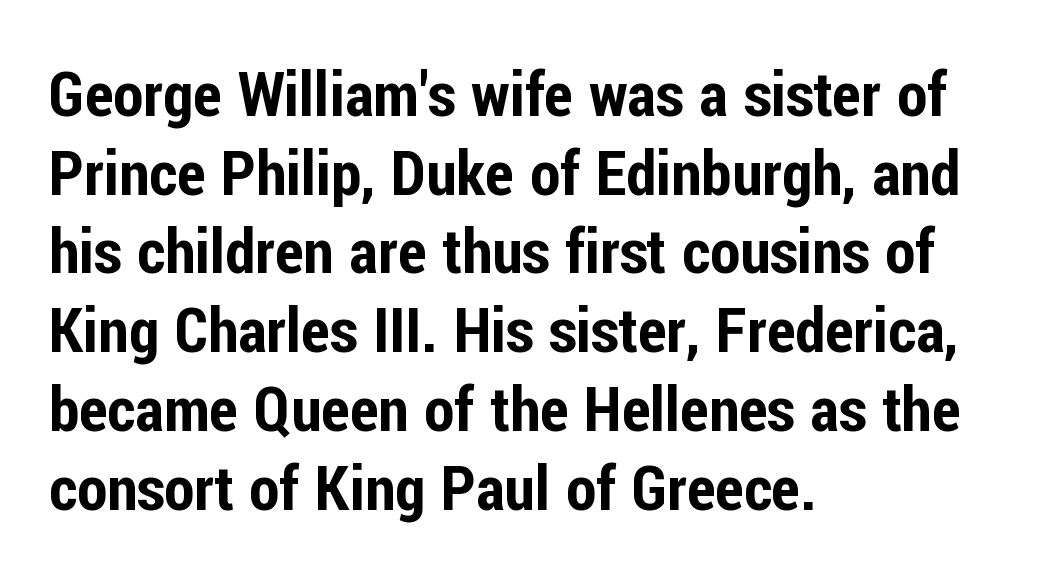
{"serif": "no", "italic": "no", "width": "condensed", "stroke_contrast": "low", "x_height": "medium", "monospaced": "no", "underline": "no", "align": "left", "line_spacing": "normal", "line_spacing_ratio": 1.27, "letter_spacing": "normal", "letter_spacing_em": 0.0, "glyph_px": 62}
